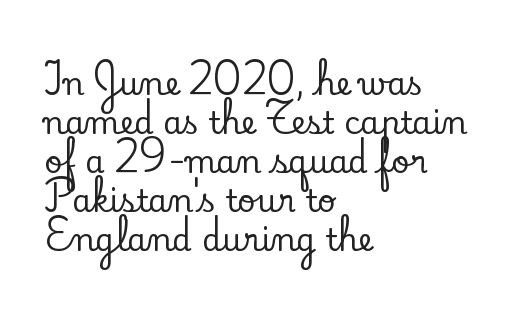
{"serif": "yes", "italic": "no", "width": "normal", "stroke_contrast": "low", "x_height": "small", "monospaced": "no", "underline": "no", "align": "left", "line_spacing": "normal", "line_spacing_ratio": 1.26, "letter_spacing": "normal", "letter_spacing_em": 0.0, "glyph_px": 31}
